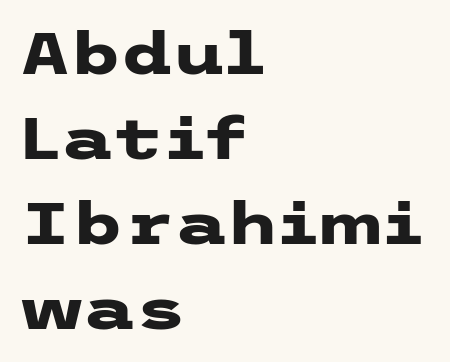
I'd describe the lettering as bold — thick and assertive. These lines stack with their left ends in a neat column. The letters stand straight up with perfectly vertical stems. There is no visible air inserted between adjacent glyphs.
